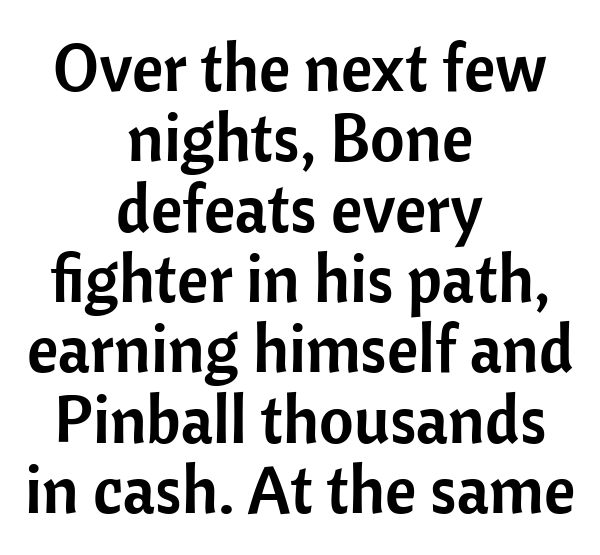
Q: Is the text italic (slanted)? A: No, it is upright.
Q: Is the typeface a serif or a sans-serif typeface? A: Sans-serif.
Q: Is the text underlined? A: No.
Q: How is the paragraph aligned? A: Centered.
Q: Is the spacing between letters normal or unusually wide? A: Normal.
Q: Is the spacing between lines tight, normal or loose? A: Tight.
Q: Width (condensed, normal, or wide)? A: Normal.
Q: Stroke contrast? A: Low.
Q: x-height? A: Medium.
Q: Monospaced? A: No.
